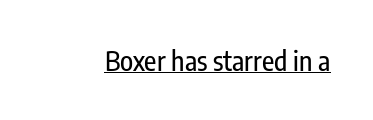
In terms of letterspacing, this is plain default setting. Ascenders rise straight up at ninety degrees. Underline: present.
